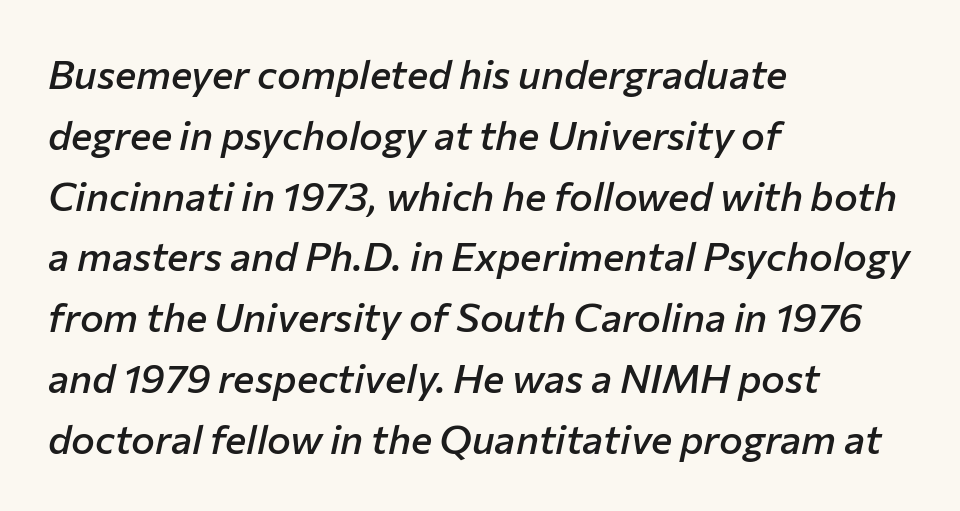
{"italic": "yes", "lean": "right", "slant_degrees": 12, "bold": "semi", "weight": "semibold", "width": "normal", "stroke_contrast": "low", "x_height": "medium", "monospaced": "no", "underline": "no", "align": "left", "line_spacing": "normal", "line_spacing_ratio": 1.52, "letter_spacing": "normal", "letter_spacing_em": 0.0, "glyph_px": 40}
